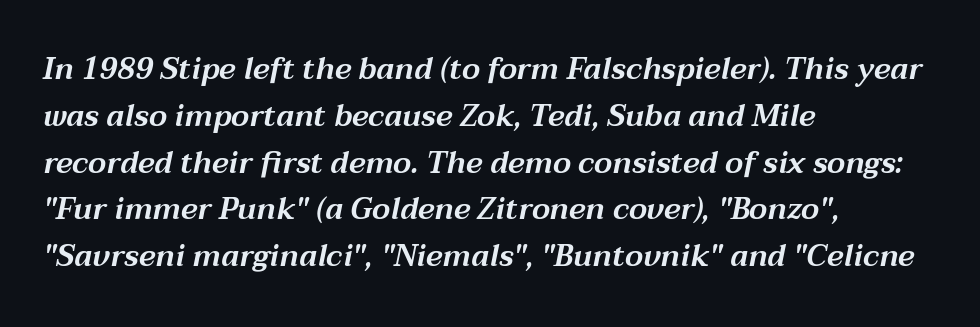
Words float on clear page, feet unadorned. Rows of type keep a routine distance in the vertical direction. Characters follow at the spacing the type designer built in. The text carries the slant typical of an italic or oblique font.
